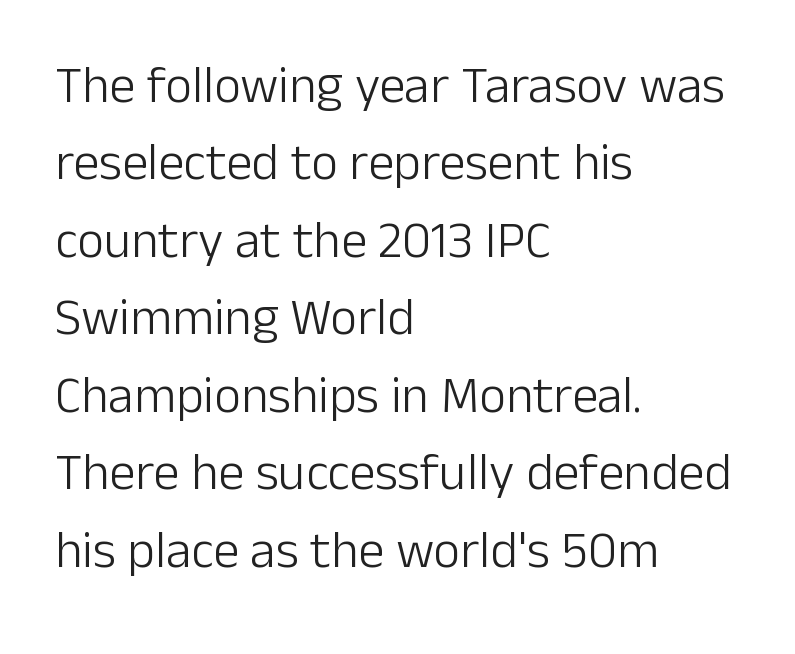
The image shows 52 px light sans-serif type, upright; set left-aligned, normal line spacing (1.49x), normal letter spacing, not underlined; low stroke contrast and a medium x-height.
